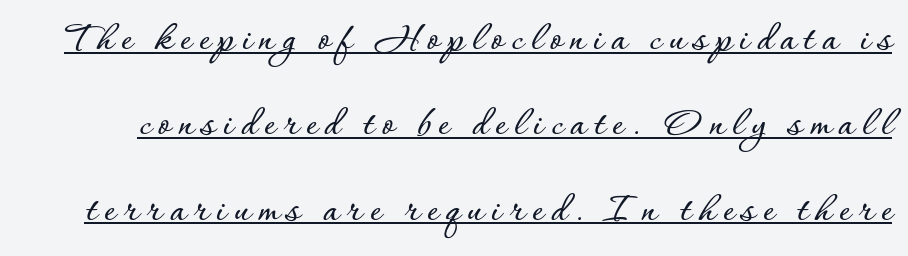
The image shows 42 px text type; set loose line spacing (2.03x), underlined; low stroke contrast and a small x-height.
